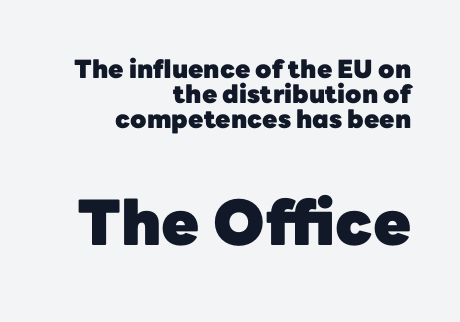
{"serif": "no", "italic": "no", "bold": "yes", "weight": "heavy", "width": "normal", "stroke_contrast": "low", "x_height": "medium", "monospaced": "no", "underline": "no", "align": "right", "line_spacing": "tight", "line_spacing_ratio": 1.0, "letter_spacing": "normal", "letter_spacing_em": 0.0, "larger_block": "second", "size_ratio": 2.48, "glyph_px": 62}
